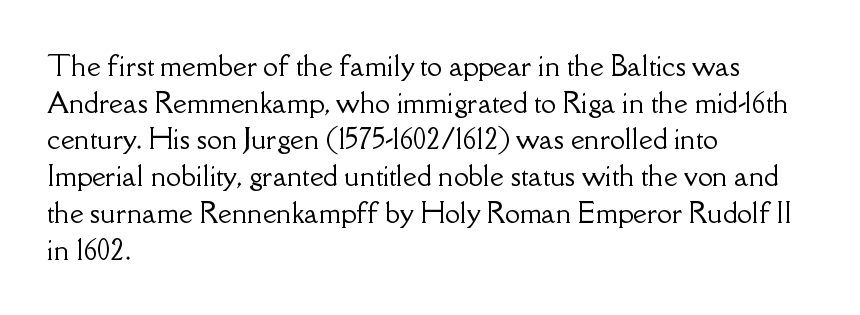
Alignment: flush left. The lettering stays uniformly vertical, giving the passage a roman look. The block of text has a typical density, with ordinary space between rows. Beneath every word, the page is bare. Compared with typical body copy, the letter spacing here is the same.
